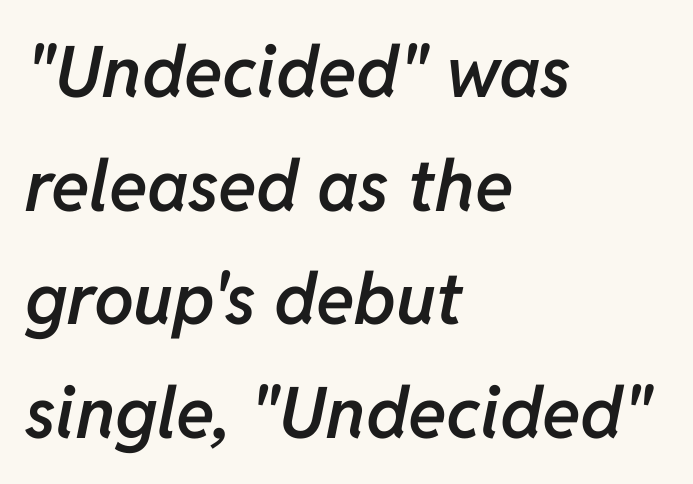
Q: Is the text bold? A: Semi-bold.
Q: Is the text italic (slanted)? A: Yes, it leans right by about 11 degrees.
Q: Is the text underlined? A: No.
Q: How is the paragraph aligned? A: Left-aligned.
Q: Is the spacing between letters normal or unusually wide? A: Normal.
Q: Is the spacing between lines tight, normal or loose? A: Normal.
Q: Width (condensed, normal, or wide)? A: Normal.
Q: Stroke contrast? A: Low.
Q: x-height? A: Medium.
Q: Monospaced? A: No.
